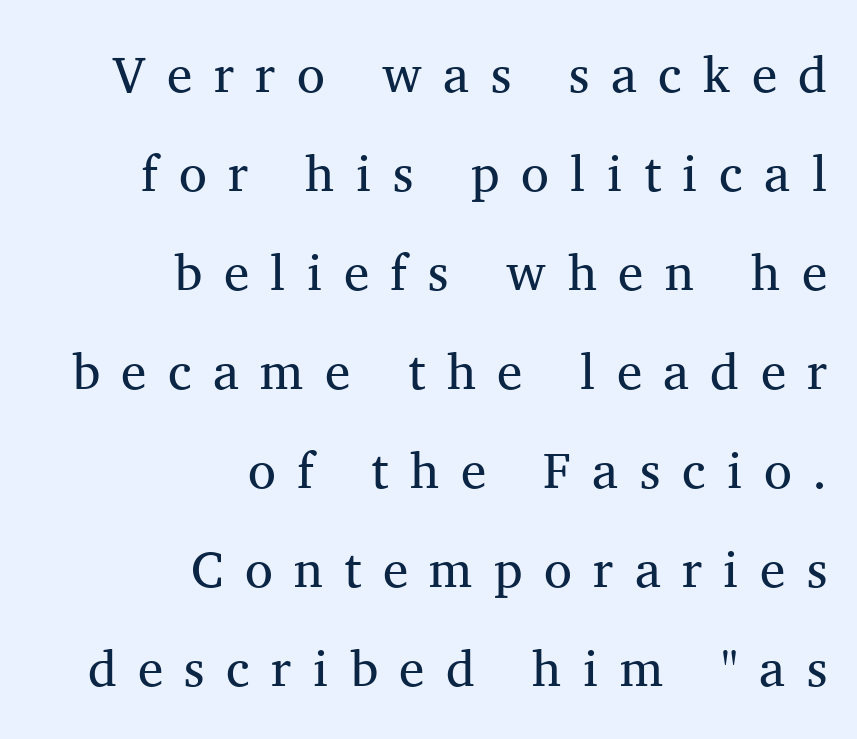
The letters stand upright; this is a roman face. Does extra space separate the letters? Yes, quite a lot of it. Each letter keeps its own natural width here, so spacing adapts to shape. This sample uses a serif face. The words here are not underlined. Is the stroke heavy? The answer is a plain regular-or-lighter.
